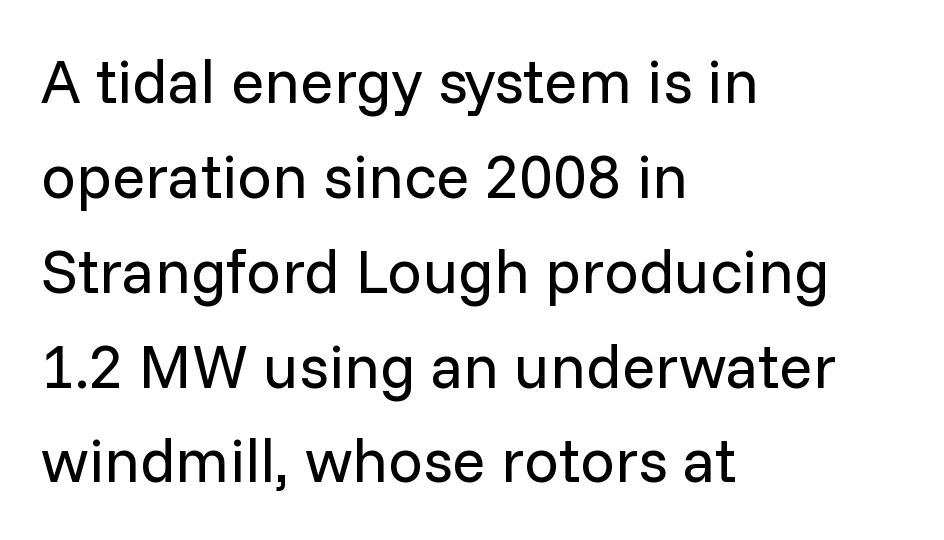
Here the designer chose a conventional face with non-uniform glyph widths. Descender tails drop into unmarked territory. Does the leading feel generous? No, just average. A roman cut, with each character standing at attention. Does the type have serifs? No, each stem ends abruptly.
